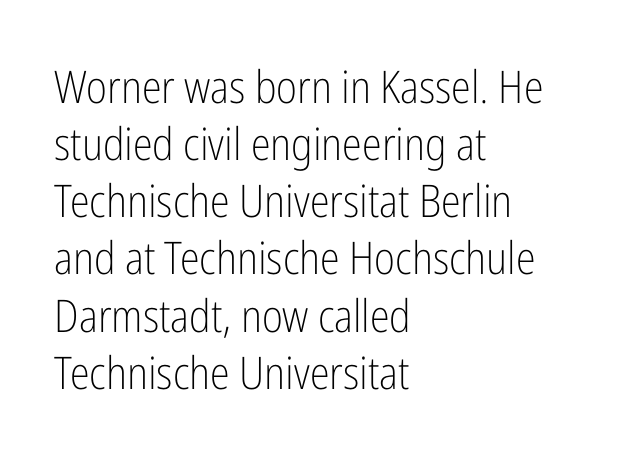
Proportional: the letters do not fall into vertical columns. Serif or sans? Sans — the stroke terminals are bare. On a weight scale, this lands at 450 or below. One glance says typical: line gaps are just what's usual. Italic? Not at all — the glyphs are vertical.
